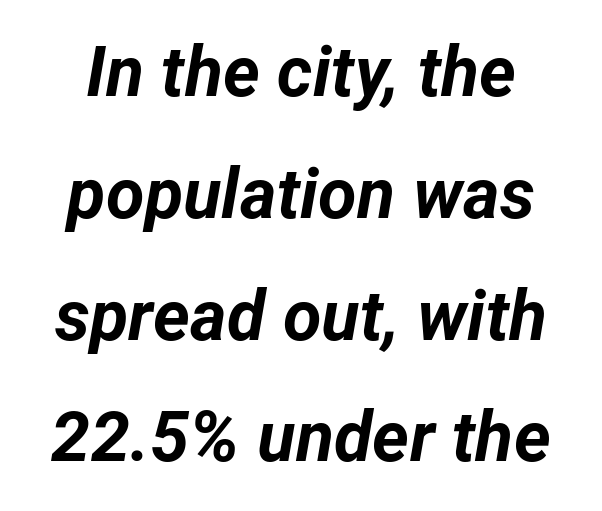
{"italic": "yes", "lean": "right", "slant_degrees": 12, "bold": "yes", "weight": "bold", "width": "normal", "stroke_contrast": "low", "x_height": "medium", "monospaced": "no", "underline": "no", "line_spacing_ratio": 1.74, "letter_spacing": "normal", "letter_spacing_em": 0.0, "glyph_px": 70}
